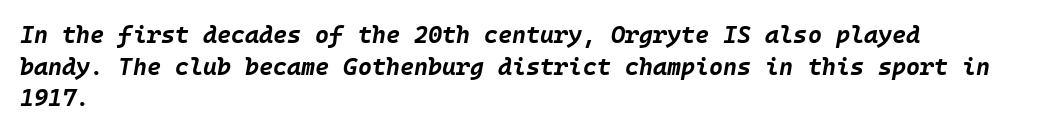
{"italic": "yes", "lean": "right", "slant_degrees": 10, "bold": "yes", "underline": "no", "align": "left", "line_spacing": "normal", "line_spacing_ratio": 1.32, "letter_spacing": "normal", "letter_spacing_em": 0.0, "glyph_px": 24}
